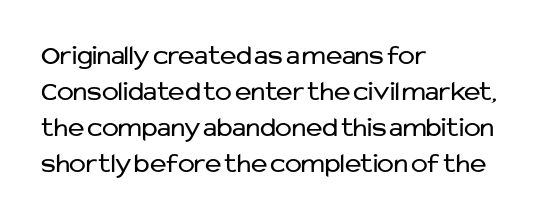
{"serif": "no", "italic": "no", "bold": "no", "weight": "regular", "width": "normal", "stroke_contrast": "low", "x_height": "medium", "monospaced": "no", "underline": "no", "align": "left", "line_spacing": "normal", "line_spacing_ratio": 1.29, "letter_spacing": "normal", "letter_spacing_em": 0.0, "glyph_px": 28}
